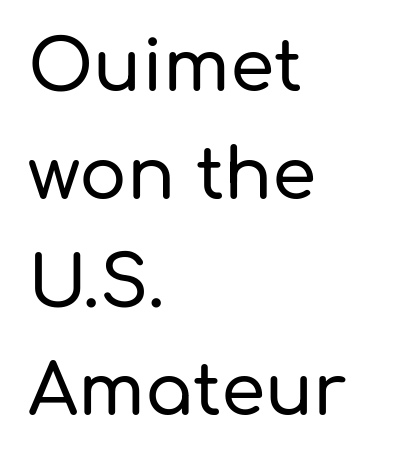
Ascenders rise straight up at ninety degrees. The baseline area is clear. The lines sit at an ordinary, default distance from one another. Proportional: the letters do not fall into vertical columns. Examine the stroke ends and you'll find no serifs. Short and long lines alike share a common starting point at left.
